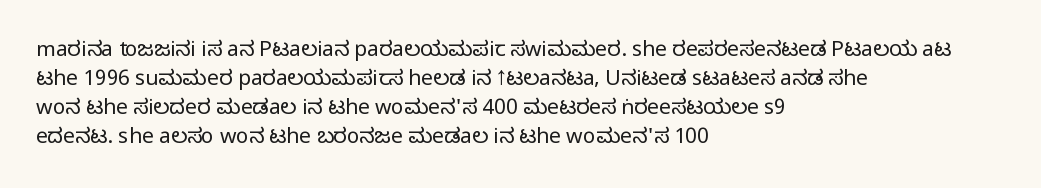
Letters rest on an invisible, unmarked baseline. Heaviness? Minimal to ordinary, like unemphasized prose. The rendering anchors every line to the left-hand side. The line-height multiplier appears to be the usual default.
